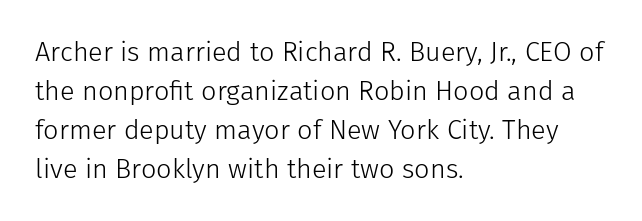
{"italic": "no", "bold": "no", "underline": "no", "align": "left", "line_spacing": "normal", "line_spacing_ratio": 1.44, "letter_spacing": "normal", "letter_spacing_em": 0.0, "glyph_px": 27}
